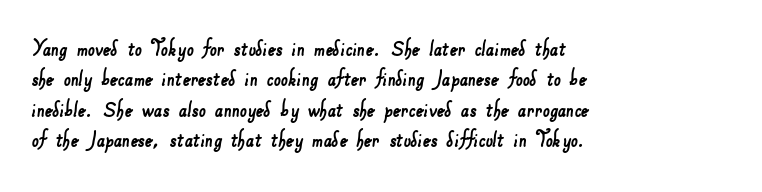
Q: Is the text underlined? A: No.
Q: How is the paragraph aligned? A: Left-aligned.
Q: Is the spacing between letters normal or unusually wide? A: Normal.
